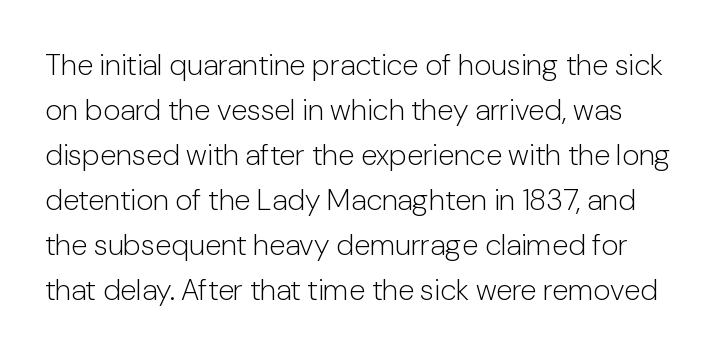
Q: Is the text bold? A: No.
Q: Is the text italic (slanted)? A: No, it is upright.
Q: Is the typeface a serif or a sans-serif typeface? A: Sans-serif.
Q: Is the text underlined? A: No.
Q: Is the spacing between letters normal or unusually wide? A: Normal.
Q: Is the spacing between lines tight, normal or loose? A: Normal.
Q: Width (condensed, normal, or wide)? A: Normal.
Q: Stroke contrast? A: Low.
Q: x-height? A: Medium.
Q: Monospaced? A: No.
